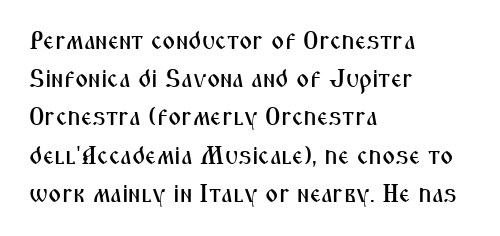
Q: Is the text italic (slanted)? A: No, it is upright.
Q: Is the text underlined? A: No.
Q: How is the paragraph aligned? A: Left-aligned.
Q: Is the spacing between letters normal or unusually wide? A: Normal.
Q: Is the spacing between lines tight, normal or loose? A: Normal.
